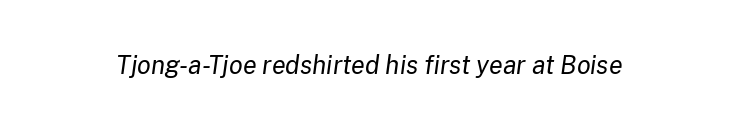
The image shows 25 px text type, italic (leaning right); set normal letter spacing, not underlined.
